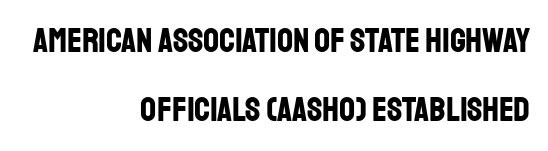
The image shows 35 px bold, condensed sans-serif type, upright; set right-aligned, loose line spacing (1.98x), normal letter spacing, not underlined; low stroke contrast and a large x-height.
